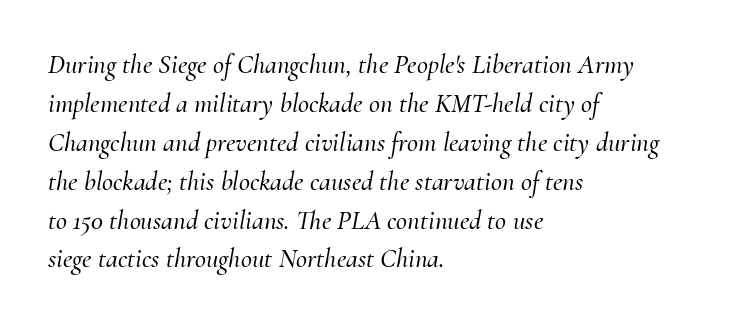
The image shows 27 px text type, italic (leaning right); set left-aligned, normal line spacing (1.44x), normal letter spacing, not underlined.
